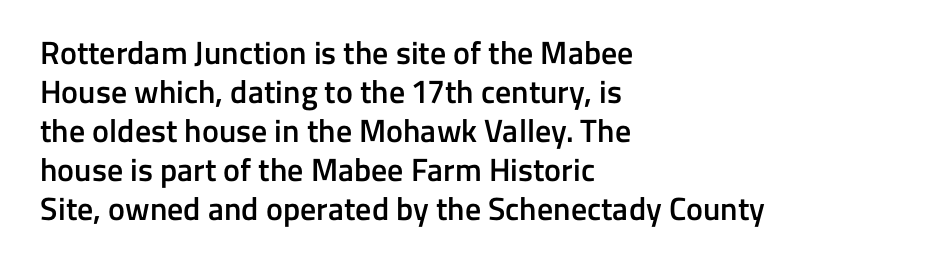
{"serif": "no", "italic": "no", "bold": "semi", "weight": "semibold", "width": "normal", "stroke_contrast": "low", "x_height": "medium", "monospaced": "no", "underline": "no", "align": "left", "line_spacing_ratio": 1.22, "letter_spacing": "normal", "letter_spacing_em": 0.0, "glyph_px": 32}
